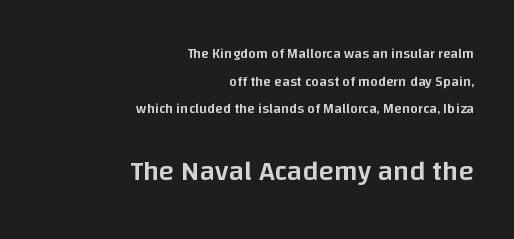
{"serif": "no", "italic": "no", "bold": "semi", "weight": "semibold", "width": "normal", "stroke_contrast": "low", "x_height": "large", "monospaced": "no", "underline": "no", "align": "right", "line_spacing": "loose", "line_spacing_ratio": 1.97, "letter_spacing": "normal", "letter_spacing_em": 0.0, "larger_block": "second", "size_ratio": 2.0, "glyph_px": 28}
